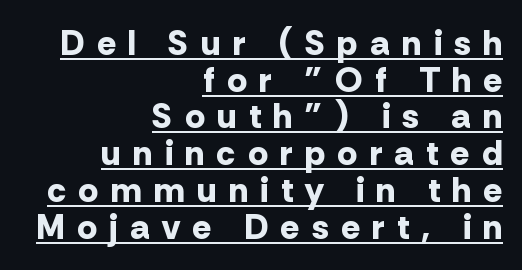
{"serif": "no", "italic": "no", "bold": "yes", "weight": "bold", "width": "normal", "stroke_contrast": "low", "x_height": "medium", "monospaced": "no", "underline": "yes", "align": "right", "line_spacing": "tight", "line_spacing_ratio": 1.05, "letter_spacing": "wide", "letter_spacing_em": 0.36, "glyph_px": 35}
